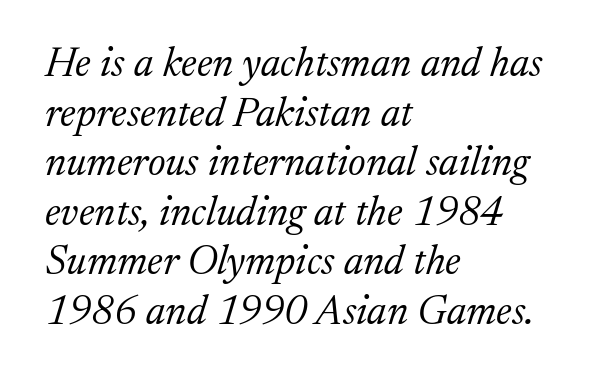
{"serif": "yes", "italic": "yes", "lean": "right", "slant_degrees": 17, "bold": "no", "weight": "light", "width": "normal", "stroke_contrast": "medium", "x_height": "medium", "monospaced": "no", "underline": "no", "align": "left", "line_spacing_ratio": 1.21, "letter_spacing": "normal", "letter_spacing_em": 0.0, "glyph_px": 41}
